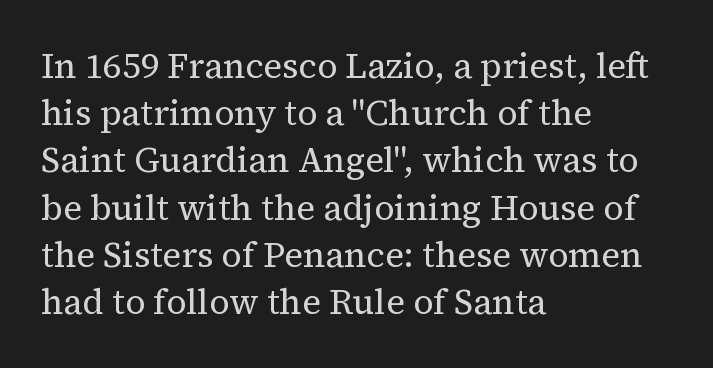
The image shows 35 px regular-weight serif type, upright; set left-aligned, normal line spacing (1.35x), normal letter spacing, not underlined; medium stroke contrast and a medium x-height.
